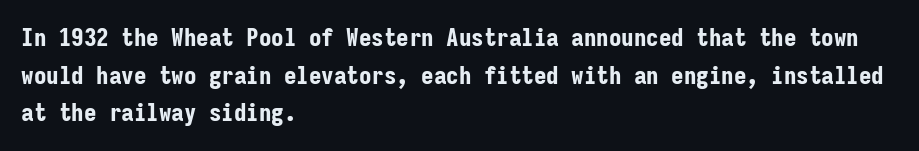
{"italic": "no", "bold": "yes", "underline": "no", "align": "left", "line_spacing": "normal", "line_spacing_ratio": 1.51, "letter_spacing": "normal", "letter_spacing_em": 0.0, "glyph_px": 25}
